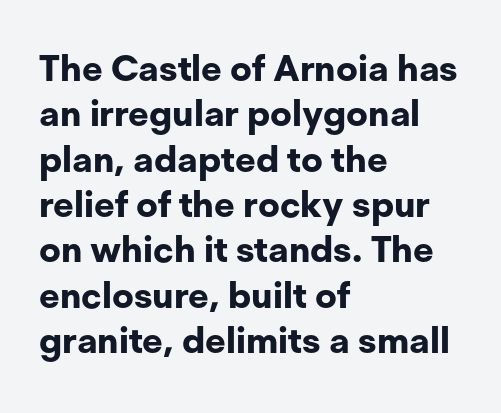
{"serif": "no", "italic": "no", "bold": "yes", "weight": "bold", "width": "normal", "stroke_contrast": "low", "x_height": "medium", "monospaced": "no", "underline": "no", "align": "left", "line_spacing": "normal", "line_spacing_ratio": 1.26, "letter_spacing": "normal", "letter_spacing_em": 0.0, "glyph_px": 36}
